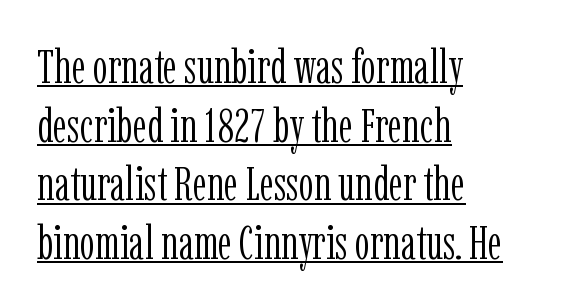
{"serif": "yes", "italic": "no", "bold": "no", "weight": "light", "width": "condensed", "stroke_contrast": "low", "x_height": "medium", "monospaced": "no", "underline": "yes", "align": "left", "line_spacing_ratio": 1.22, "letter_spacing": "normal", "letter_spacing_em": 0.0, "glyph_px": 48}
